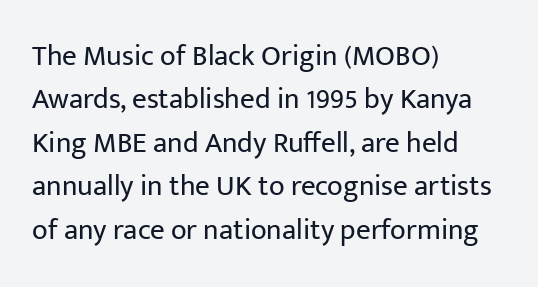
{"serif": "no", "italic": "no", "bold": "no", "weight": "regular", "width": "normal", "stroke_contrast": "low", "x_height": "medium", "monospaced": "no", "underline": "no", "align": "left", "line_spacing": "normal", "line_spacing_ratio": 1.5, "letter_spacing": "normal", "letter_spacing_em": 0.0, "glyph_px": 29}
